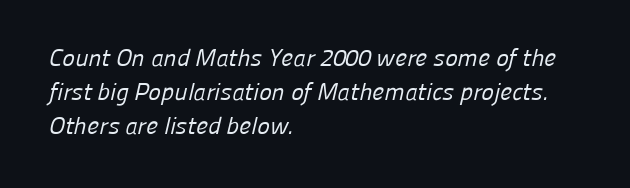
Q: Is the text bold? A: No.
Q: Is the text underlined? A: No.
Q: How is the paragraph aligned? A: Left-aligned.
Q: Is the spacing between letters normal or unusually wide? A: Normal.
Q: Is the spacing between lines tight, normal or loose? A: Normal.
